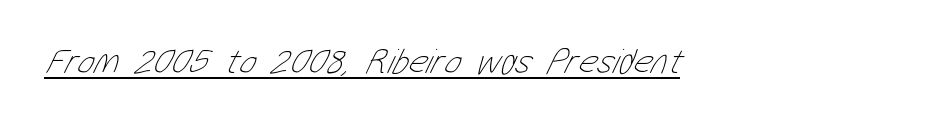
Q: Is the text bold? A: No.
Q: Is the text underlined? A: Yes.
Q: Is the spacing between letters normal or unusually wide? A: Normal.
Q: Width (condensed, normal, or wide)? A: Condensed.
Q: Stroke contrast? A: Low.
Q: x-height? A: Medium.
Q: Monospaced? A: No.
